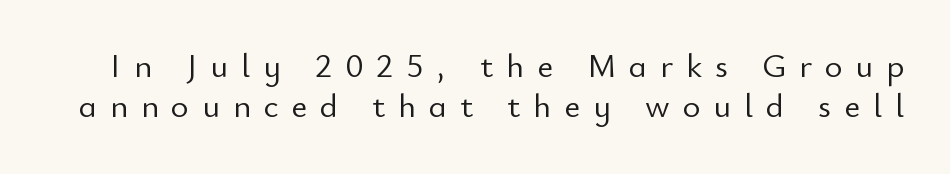
Q: Is the text bold? A: No.
Q: Is the text italic (slanted)? A: No, it is upright.
Q: Is the typeface a serif or a sans-serif typeface? A: Sans-serif.
Q: Is the text underlined? A: No.
Q: Is the spacing between letters normal or unusually wide? A: Unusually wide.
Q: Width (condensed, normal, or wide)? A: Normal.
Q: Stroke contrast? A: Low.
Q: x-height? A: Small.
Q: Monospaced? A: No.
